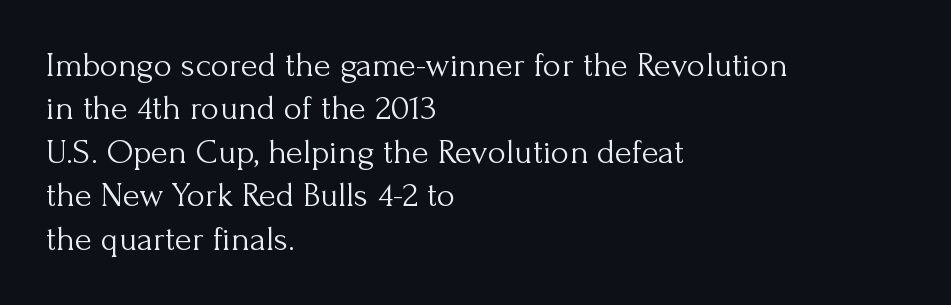
The image shows 35 px light serif type, upright; set left-aligned, line spacing 1.24x, normal letter spacing, not underlined; medium stroke contrast and a small x-height.
